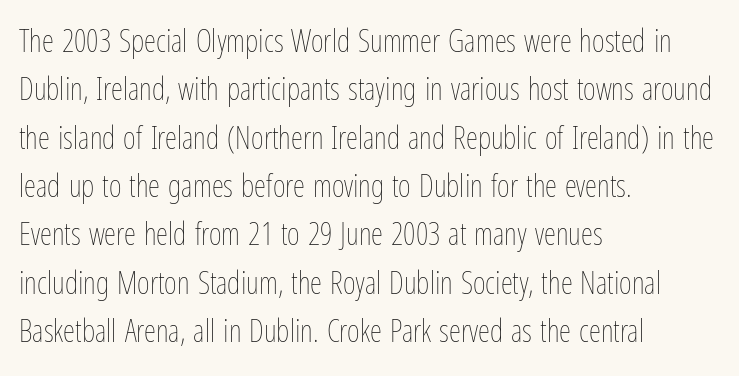
Quick note: interline space is typical. Does the lettering tilt? It doesn't — this is upright. Think of a printed novel: that variable character pitch is what you see here. These lines keep a tight, regular rhythm from letter to letter.
